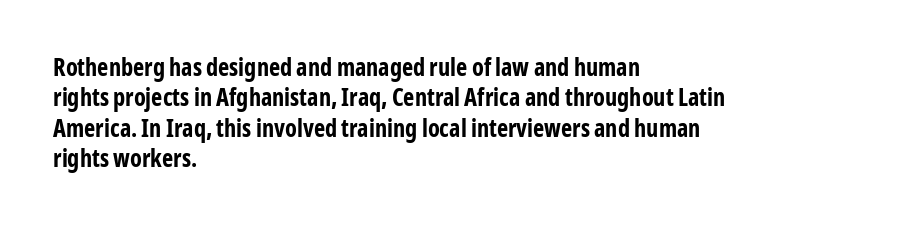
{"italic": "no", "bold": "yes", "underline": "no", "align": "left", "line_spacing": "normal", "line_spacing_ratio": 1.27, "letter_spacing": "normal", "letter_spacing_em": 0.0, "glyph_px": 24}
